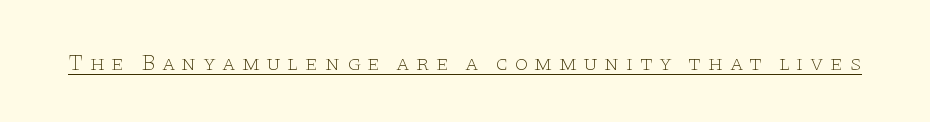
This is not heavy type; no bold has been used. The tracking reads as deliberately expanded to a designer's eye. Unlike italic type, these characters show no tilt at all. A typographer would call this underscored text.
